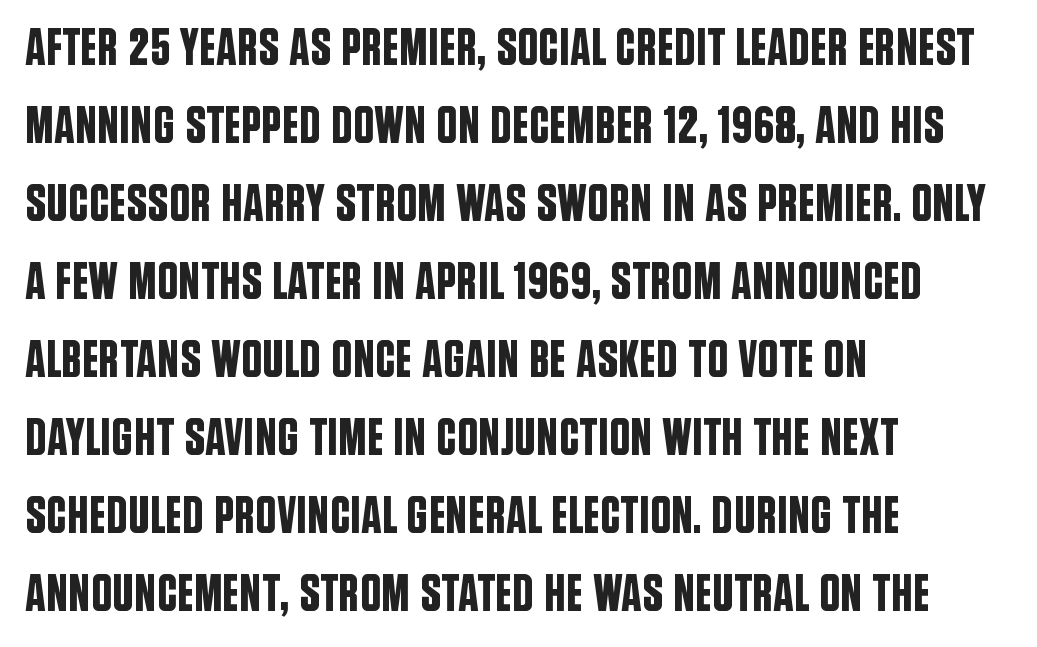
{"serif": "no", "italic": "no", "width": "condensed", "stroke_contrast": "low", "x_height": "large", "monospaced": "no", "underline": "no", "align": "left", "line_spacing": "normal", "line_spacing_ratio": 1.5, "letter_spacing": "normal", "letter_spacing_em": 0.0, "glyph_px": 52}
